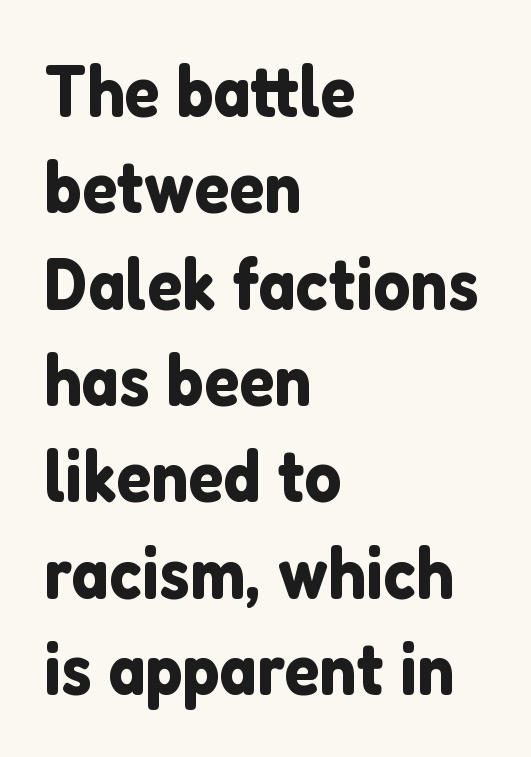
Q: Is the text italic (slanted)? A: No, it is upright.
Q: Is the typeface a serif or a sans-serif typeface? A: Sans-serif.
Q: Is the text underlined? A: No.
Q: How is the paragraph aligned? A: Left-aligned.
Q: Is the spacing between letters normal or unusually wide? A: Normal.
Q: Is the spacing between lines tight, normal or loose? A: Normal.
Q: Width (condensed, normal, or wide)? A: Normal.
Q: Stroke contrast? A: Low.
Q: x-height? A: Medium.
Q: Monospaced? A: No.
